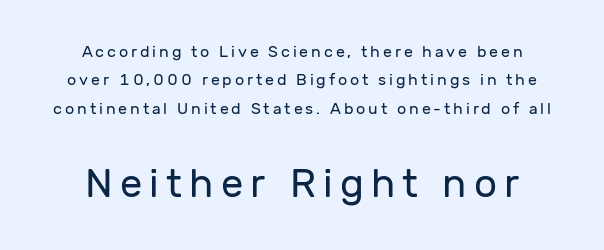
Stroke thickness stays within the range of a standard reading face or lighter. Tall strokes in this sample are plumb rather than angled. Each letter keeps its own natural width here, so spacing adapts to shape. Block two is the big one; block one sits smaller above it.
